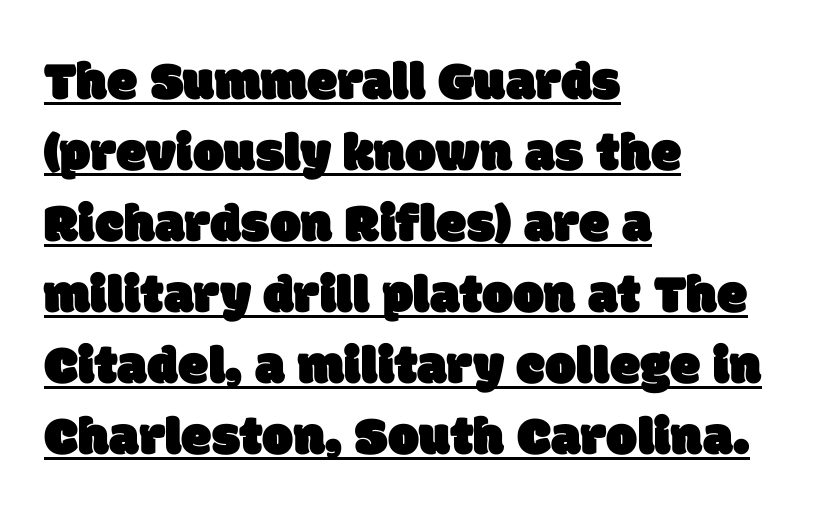
{"serif": "no", "width": "normal", "stroke_contrast": "low", "x_height": "large", "monospaced": "no", "underline": "yes", "align": "left", "line_spacing": "normal", "line_spacing_ratio": 1.29, "letter_spacing": "normal", "letter_spacing_em": 0.0, "glyph_px": 55}
